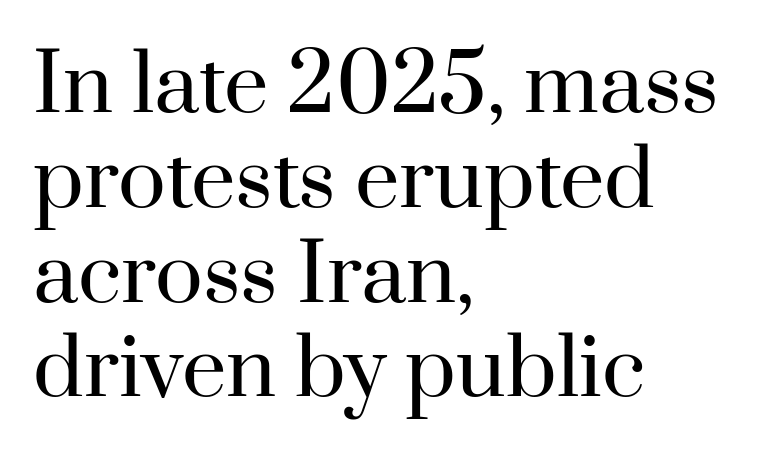
A typesetter would label this face a serif. Do the characters align in a grid? No, the font is proportional. The gaps between neighbouring characters are ordinary and unremarkable. If you drew a line through each stem, it would be perfectly vertical.
